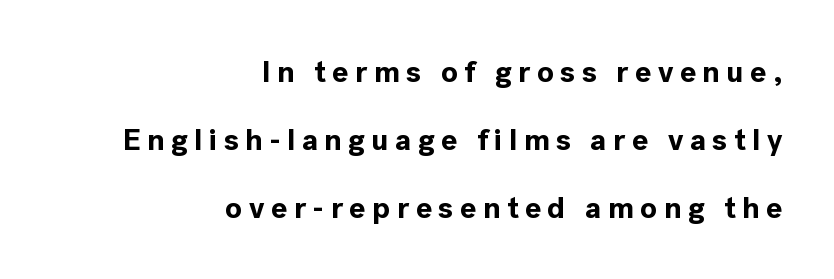
The lines are spread far apart with generous leading. The font's upright variant was chosen for this text. The glyphs in this specimen are sans serif. Has an underline been added? It has not. Teacher's note: observe the even right margin — that is flush-right alignment. Each glyph is drawn with heavy, bold strokes.
